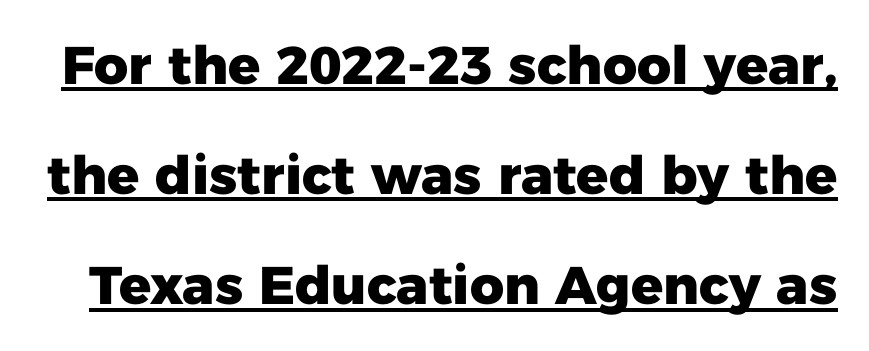
The image shows 53 px heavy sans-serif type, upright; set loose line spacing (2.08x), normal letter spacing, underlined; low stroke contrast and a medium x-height.
